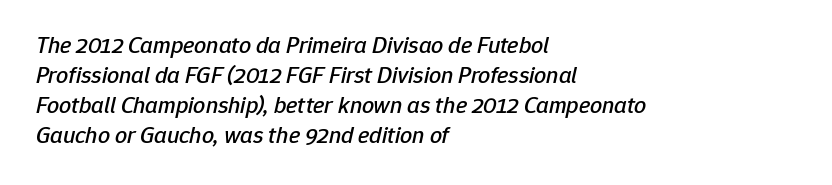
Caption: standard tracking, unaltered. Compared with typical paragraphs, the rows here are spaced about the same. The area under the type is left untouched. The whole block is typeset with a tilt. A classic flush-left, rag-right setting is used for this passage.
